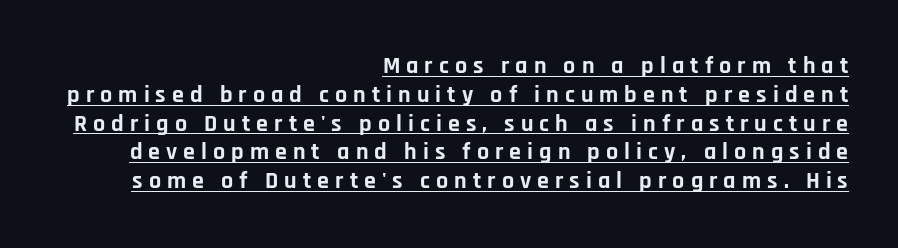
{"italic": "no", "bold": "yes", "underline": "yes", "align": "right", "line_spacing_ratio": 1.2, "letter_spacing": "wide", "letter_spacing_em": 0.25, "glyph_px": 24}
